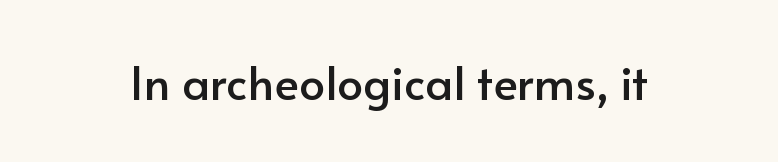
The image shows 46 px sans-serif type, upright; set normal letter spacing, not underlined; low stroke contrast and a small x-height.
